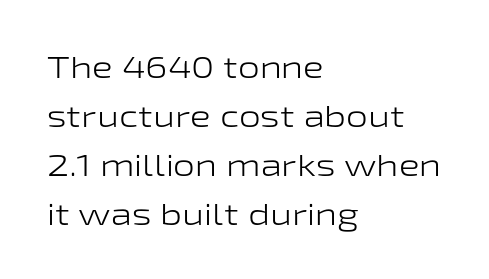
This sample uses an upright cut, with every glyph sitting square on the baseline. The string is rendered with underlining switched off. This reads as an unemphasized weight, regular at the heaviest. The letterforms sit shoulder to shoulder at normal distance. Typographically, this falls in the sans-serif category. Each letter keeps its own natural width here, so spacing adapts to shape.
